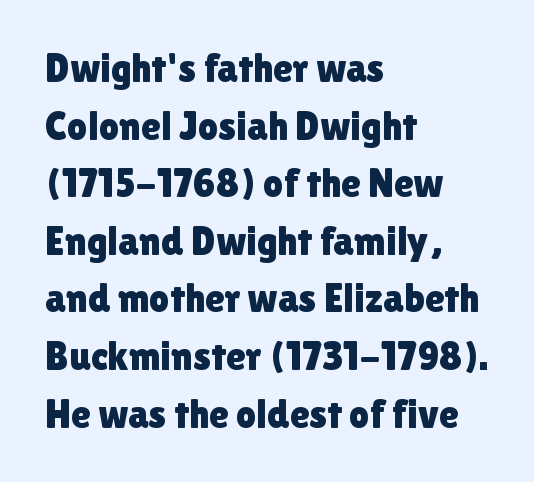
The image shows 40 px sans-serif type, upright; set left-aligned, normal line spacing (1.44x), normal letter spacing, not underlined; a medium x-height.
